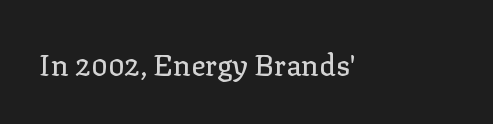
The image shows 29 px serif type, upright; set normal letter spacing, not underlined; low stroke contrast and a medium x-height.
